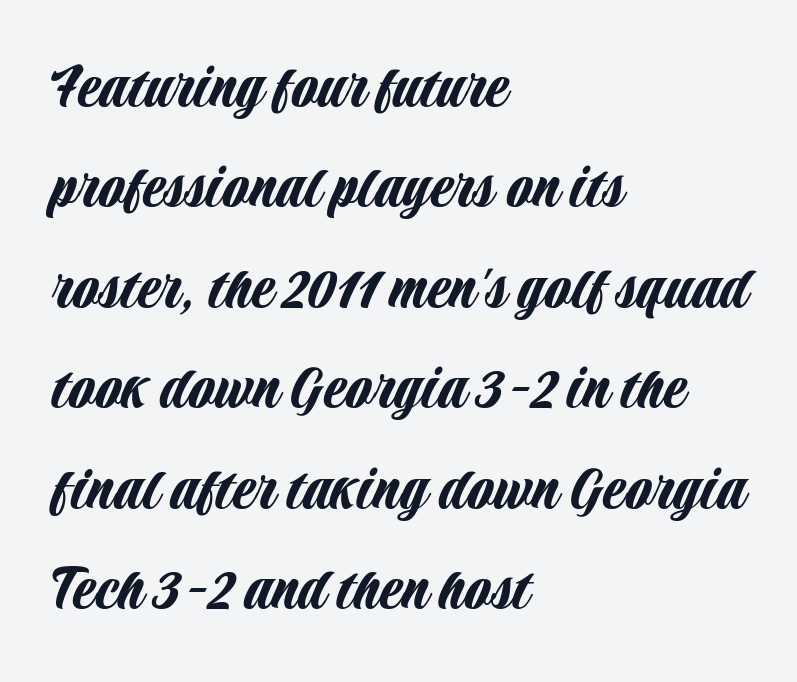
{"serif": "no", "width": "condensed", "stroke_contrast": "low", "x_height": "large", "monospaced": "no", "underline": "no", "align": "left", "line_spacing": "normal", "line_spacing_ratio": 1.5, "letter_spacing": "normal", "letter_spacing_em": 0.0, "glyph_px": 67}
